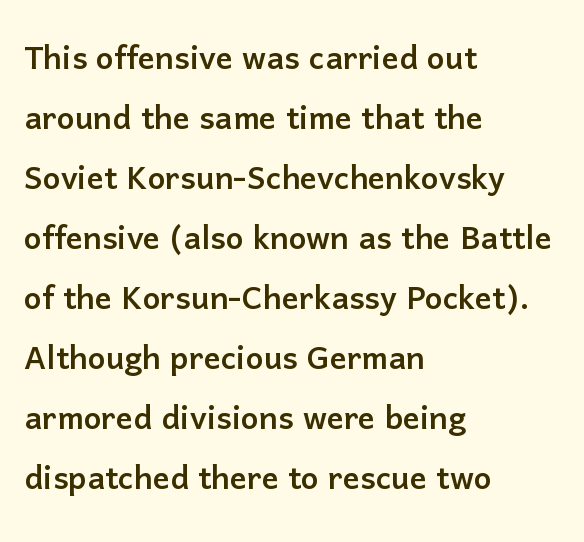
The image shows 42 px sans-serif type, upright; set left-aligned, normal line spacing (1.43x), normal letter spacing, not underlined; low stroke contrast and a medium x-height.
